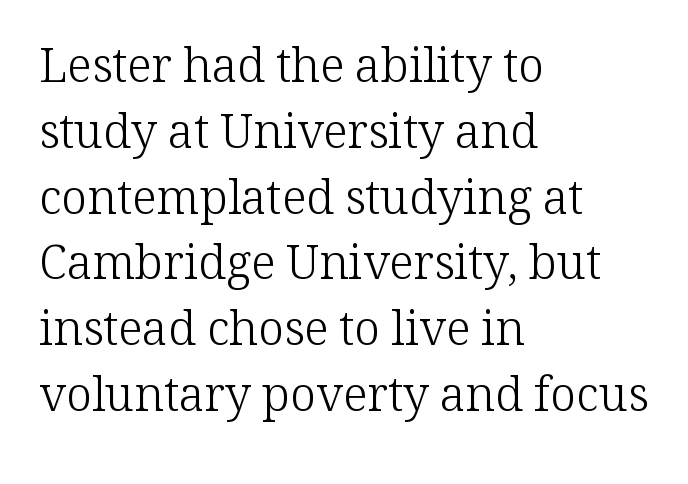
Q: Is the text bold? A: No.
Q: Is the text italic (slanted)? A: No, it is upright.
Q: Is the typeface a serif or a sans-serif typeface? A: Serif.
Q: Is the text underlined? A: No.
Q: How is the paragraph aligned? A: Left-aligned.
Q: Is the spacing between letters normal or unusually wide? A: Normal.
Q: Is the spacing between lines tight, normal or loose? A: Normal.
Q: Width (condensed, normal, or wide)? A: Normal.
Q: Stroke contrast? A: Low.
Q: x-height? A: Medium.
Q: Monospaced? A: No.
